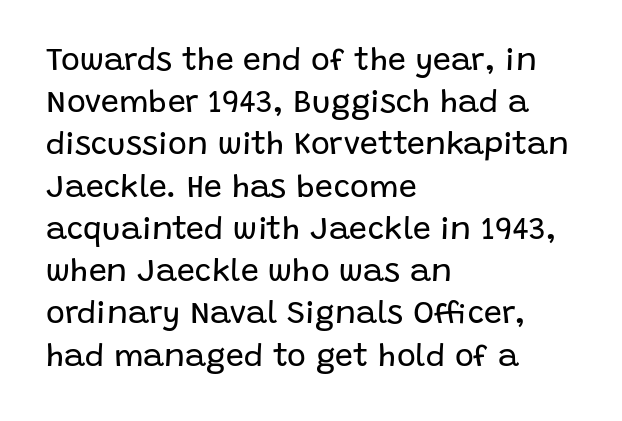
Nothing unusual about the tracking: characters are spaced as the font intends. Typeset ragged right — the left edge is the straight one. To sum up the face: it is a sans, with no serifs. Italic? Not at all — the glyphs are vertical.
